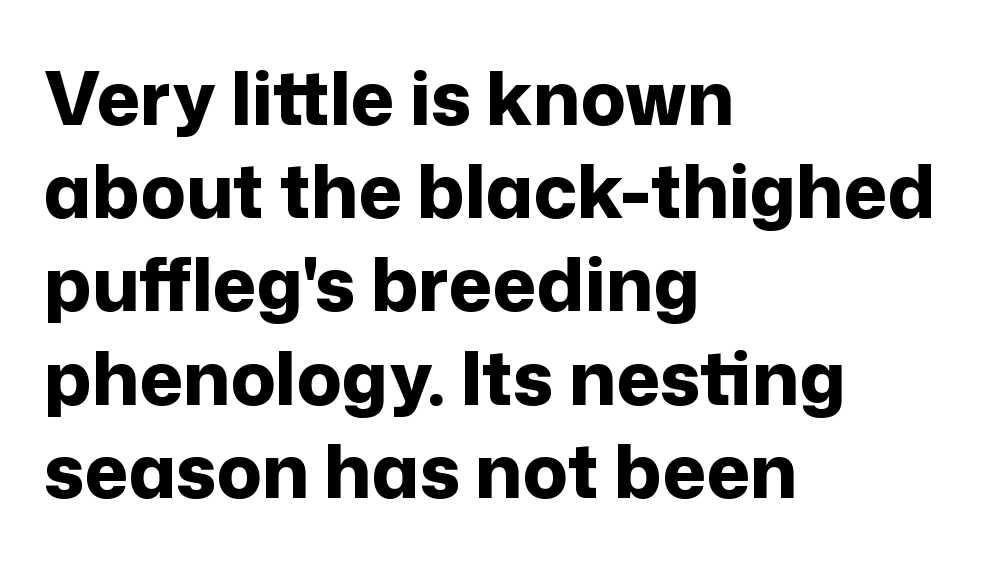
{"serif": "no", "italic": "no", "bold": "yes", "weight": "bold", "width": "normal", "stroke_contrast": "low", "x_height": "medium", "monospaced": "no", "underline": "no", "align": "left", "line_spacing": "normal", "line_spacing_ratio": 1.26, "letter_spacing": "normal", "letter_spacing_em": 0.0, "glyph_px": 74}
